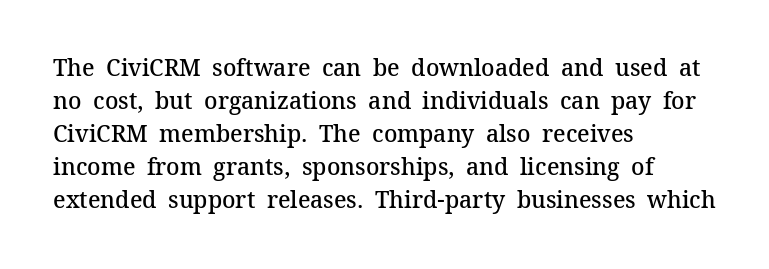
Q: Is the text bold? A: Semi-bold.
Q: Is the text italic (slanted)? A: No, it is upright.
Q: Is the text underlined? A: No.
Q: How is the paragraph aligned? A: Left-aligned.
Q: Is the spacing between letters normal or unusually wide? A: Normal.
Q: Is the spacing between lines tight, normal or loose? A: Normal.
